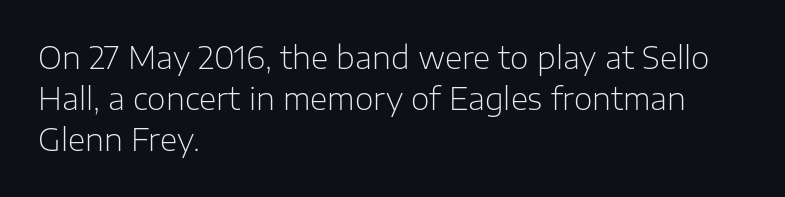
Q: Is the text bold? A: No.
Q: Is the text italic (slanted)? A: No, it is upright.
Q: Is the typeface a serif or a sans-serif typeface? A: Sans-serif.
Q: Is the text underlined? A: No.
Q: How is the paragraph aligned? A: Left-aligned.
Q: Is the spacing between letters normal or unusually wide? A: Normal.
Q: Is the spacing between lines tight, normal or loose? A: Normal.
Q: Width (condensed, normal, or wide)? A: Normal.
Q: Stroke contrast? A: Low.
Q: x-height? A: Medium.
Q: Monospaced? A: No.
